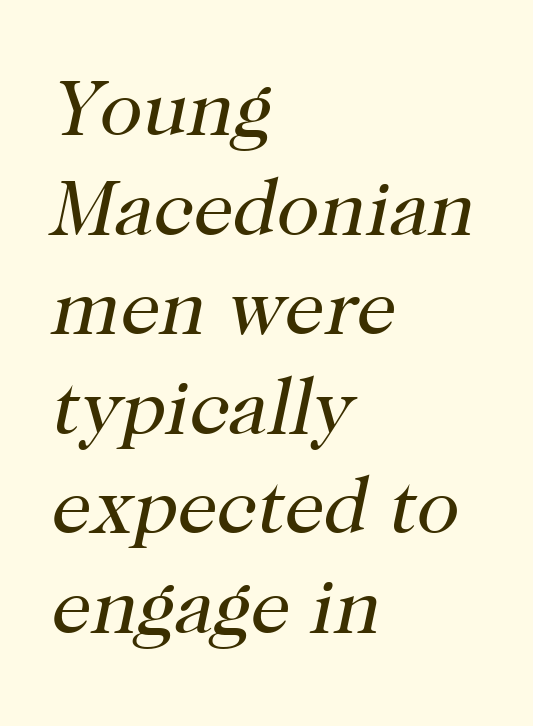
How are the letters spaced? Ordinarily, with no added tracking. In terms of leading, this rendering sits right in the middle. Horizontally, the lines are justified to the leading edge only. Think of a printed novel: that variable character pitch is what you see here. The face used here is seriffed, in the tradition of book romans. Plain, unruled lines of type.
